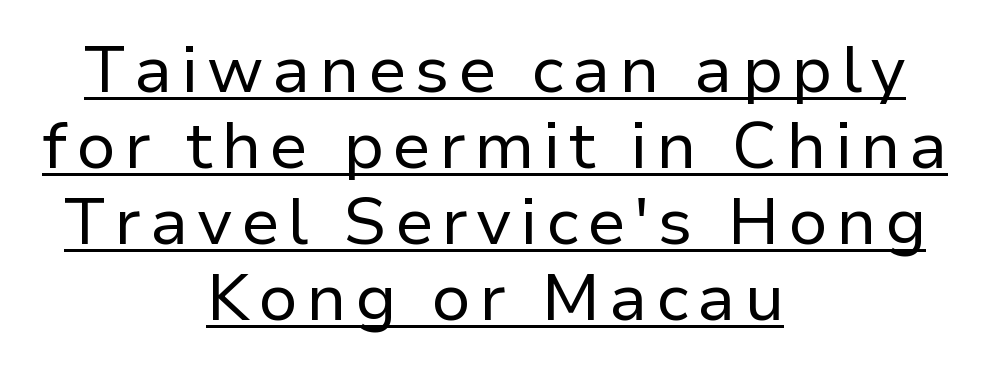
{"serif": "no", "italic": "no", "bold": "no", "weight": "regular", "width": "normal", "stroke_contrast": "low", "x_height": "medium", "monospaced": "no", "underline": "yes", "align": "center", "line_spacing": "tight", "line_spacing_ratio": 1.15, "glyph_px": 66}
